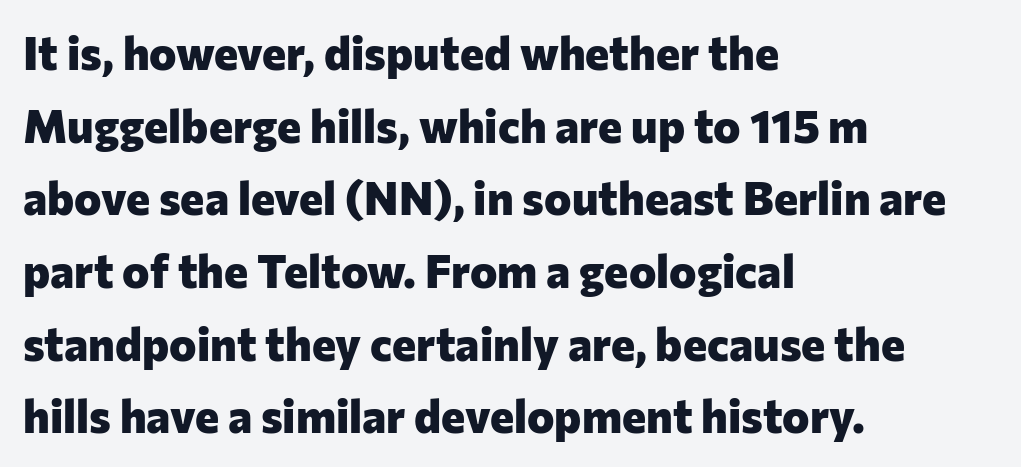
The image shows 46 px heavy sans-serif type, upright; set left-aligned, normal line spacing (1.58x), normal letter spacing, not underlined; low stroke contrast and a medium x-height.
